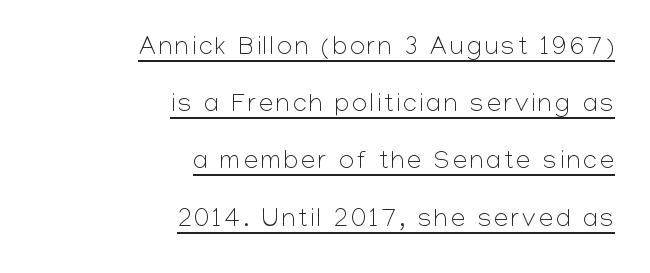
{"italic": "no", "bold": "no", "underline": "yes", "align": "right", "line_spacing": "loose", "line_spacing_ratio": 2.2, "glyph_px": 26}
